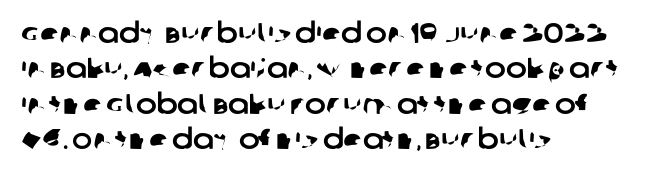
{"serif": "no", "width": "normal", "stroke_contrast": "low", "x_height": "large", "monospaced": "no", "underline": "no", "align": "left", "line_spacing": "normal", "line_spacing_ratio": 1.26, "letter_spacing": "normal", "letter_spacing_em": 0.0, "glyph_px": 28}
